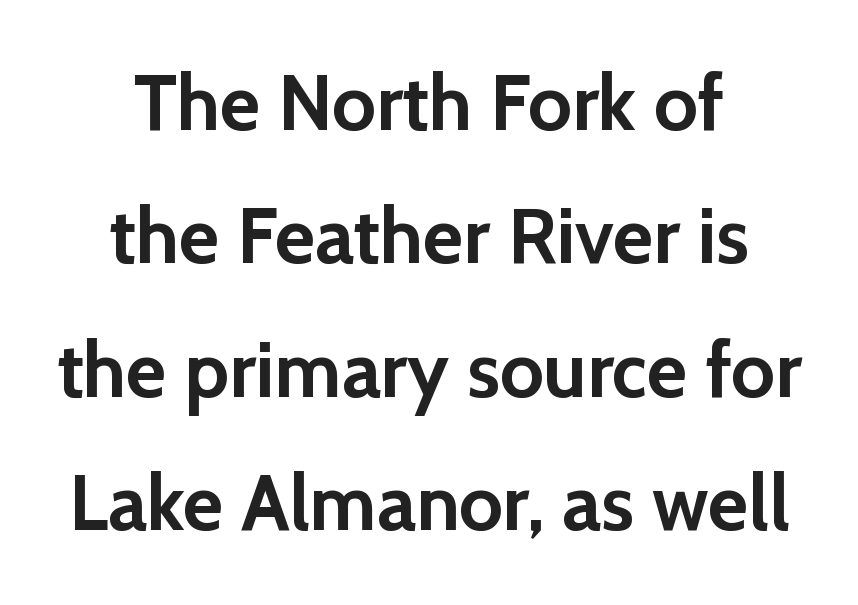
The image shows 78 px semibold sans-serif type, upright; set centered, line spacing 1.71x, normal letter spacing, not underlined; a medium x-height.
